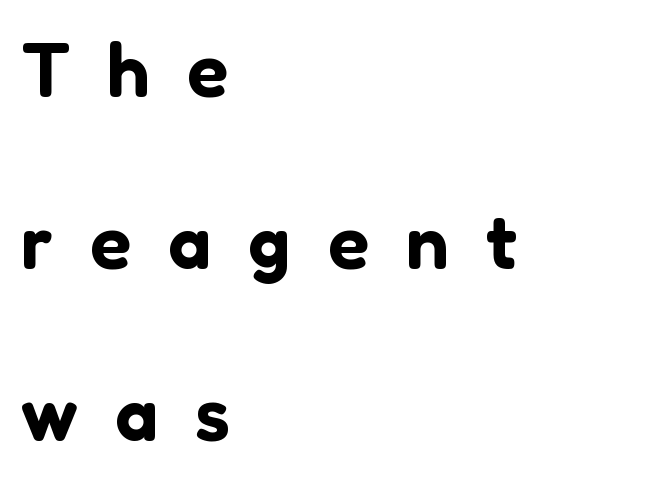
Here the glyphs are tracked loosely, breaking word shapes into spaced letters. Does the copy run flush right? No — it runs flush left. The type sits square on the baseline with zero lean. Bare-footed words on every line. Is this a fixed-width face? No — the glyphs have proportional, varying widths.
